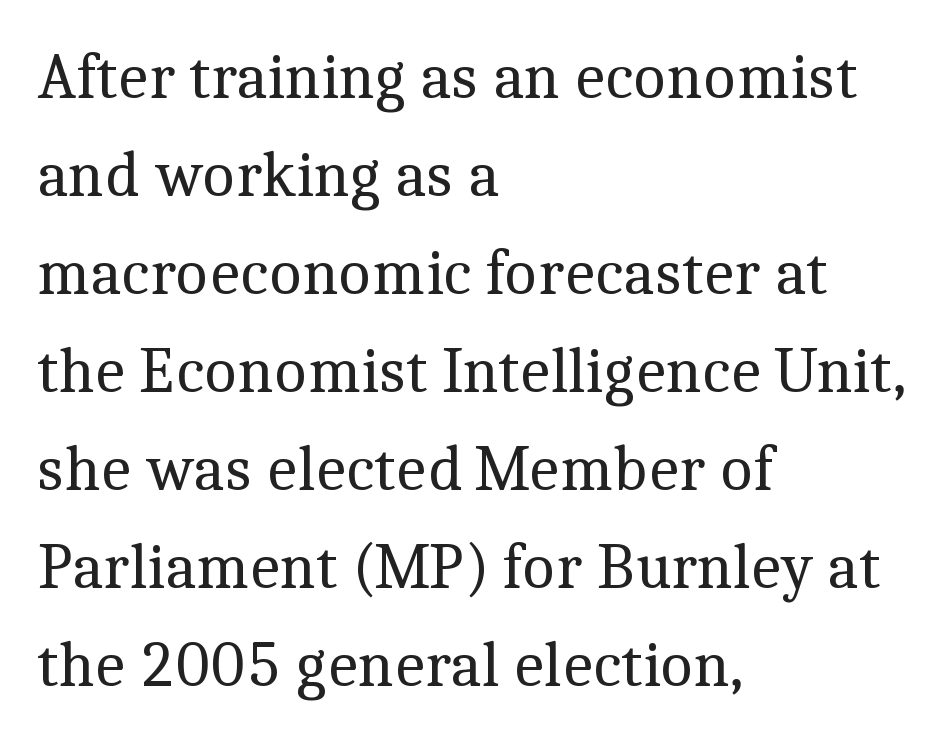
The image shows 64 px regular-weight serif type, upright; set left-aligned, normal line spacing (1.53x), normal letter spacing, not underlined; a medium x-height.
